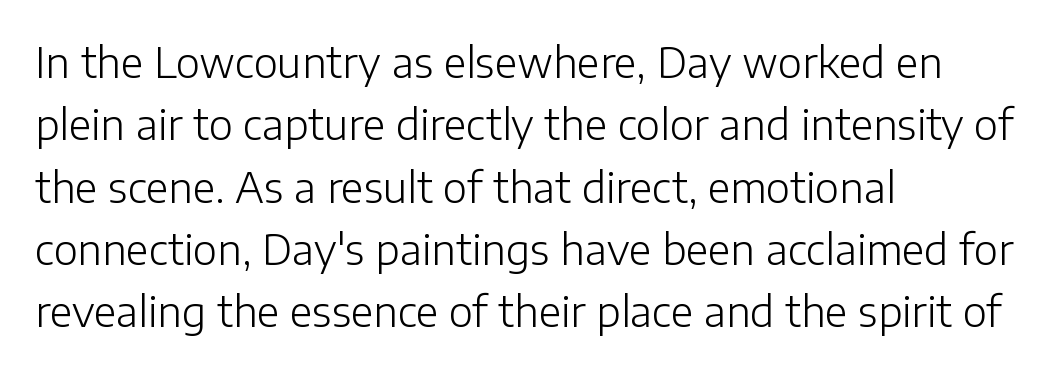
Q: Is the text bold? A: No.
Q: Is the text italic (slanted)? A: No, it is upright.
Q: Is the typeface a serif or a sans-serif typeface? A: Sans-serif.
Q: Is the text underlined? A: No.
Q: How is the paragraph aligned? A: Left-aligned.
Q: Is the spacing between letters normal or unusually wide? A: Normal.
Q: Is the spacing between lines tight, normal or loose? A: Normal.
Q: Width (condensed, normal, or wide)? A: Normal.
Q: Stroke contrast? A: Low.
Q: x-height? A: Medium.
Q: Monospaced? A: No.
